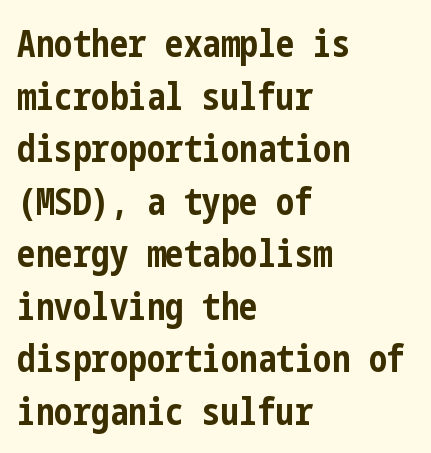
The letterforms sit shoulder to shoulder at normal distance. This is the regular roman posture of the typeface. Check under the words: just untouched page. The ragged edge is on the right, which tells us the setting is flush left. These words are printed bold, with thick strokes throughout.
